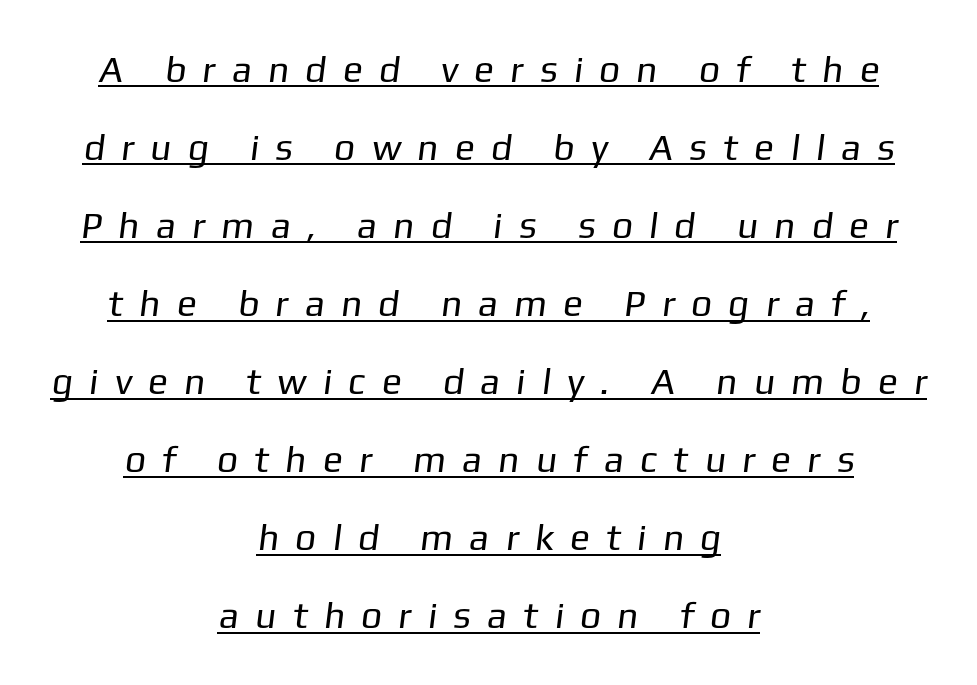
The image shows 37 px regular-weight sans-serif type; set centered, loose line spacing (2.11x), unusually wide letter spacing (+0.44 em), underlined; low stroke contrast and a medium x-height.
